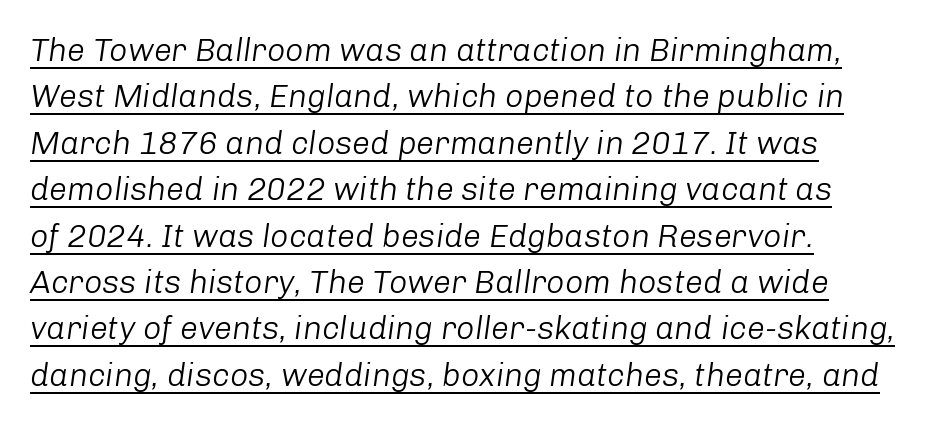
Q: Is the text bold? A: No.
Q: Is the text italic (slanted)? A: Yes, it leans right by about 8 degrees.
Q: Is the text underlined? A: Yes.
Q: How is the paragraph aligned? A: Left-aligned.
Q: Is the spacing between letters normal or unusually wide? A: Normal.
Q: Is the spacing between lines tight, normal or loose? A: Normal.
Q: Width (condensed, normal, or wide)? A: Normal.
Q: Stroke contrast? A: Low.
Q: x-height? A: Medium.
Q: Monospaced? A: No.
